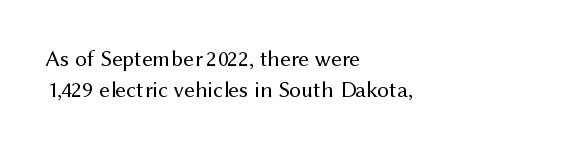
The image shows 23 px text type, upright; set left-aligned, normal line spacing (1.36x), normal letter spacing, not underlined.
